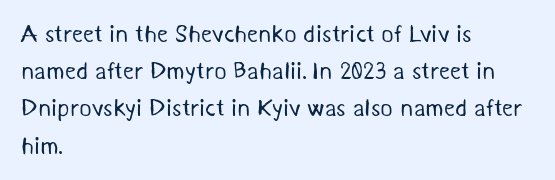
The image shows 24 px text type; set left-aligned, normal line spacing (1.55x), normal letter spacing, not underlined.
